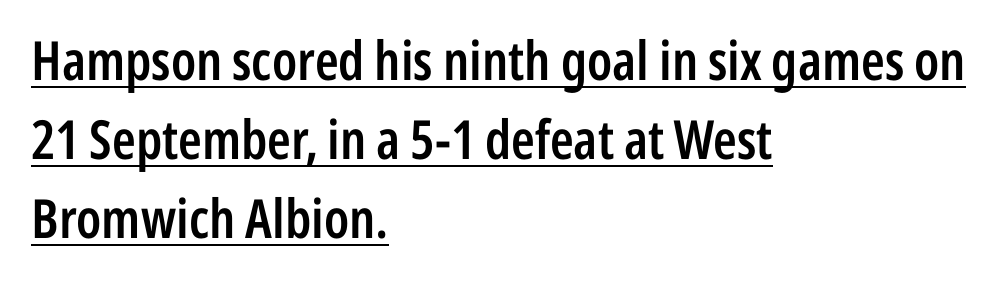
{"serif": "no", "italic": "no", "bold": "semi", "weight": "semibold", "width": "condensed", "stroke_contrast": "low", "x_height": "medium", "monospaced": "no", "underline": "yes", "align": "left", "line_spacing": "normal", "line_spacing_ratio": 1.46, "letter_spacing": "normal", "letter_spacing_em": 0.0, "glyph_px": 54}
